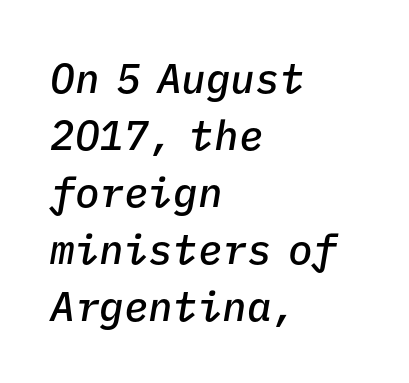
Q: Is the text bold? A: Semi-bold.
Q: Is the text italic (slanted)? A: Yes, it leans right by about 9 degrees.
Q: Is the text underlined? A: No.
Q: How is the paragraph aligned? A: Left-aligned.
Q: Is the spacing between letters normal or unusually wide? A: Normal.
Q: Is the spacing between lines tight, normal or loose? A: Normal.
Q: Width (condensed, normal, or wide)? A: Normal.
Q: Stroke contrast? A: Low.
Q: x-height? A: Medium.
Q: Monospaced? A: Yes.
